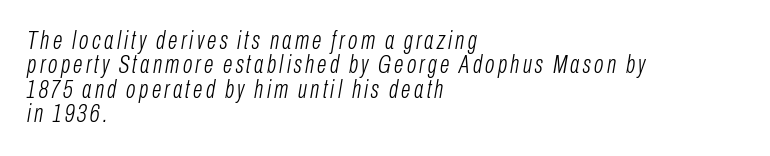
{"italic": "yes", "lean": "right", "slant_degrees": 10, "bold": "no", "underline": "no", "align": "left", "line_spacing": "tight", "line_spacing_ratio": 0.98, "glyph_px": 25}
